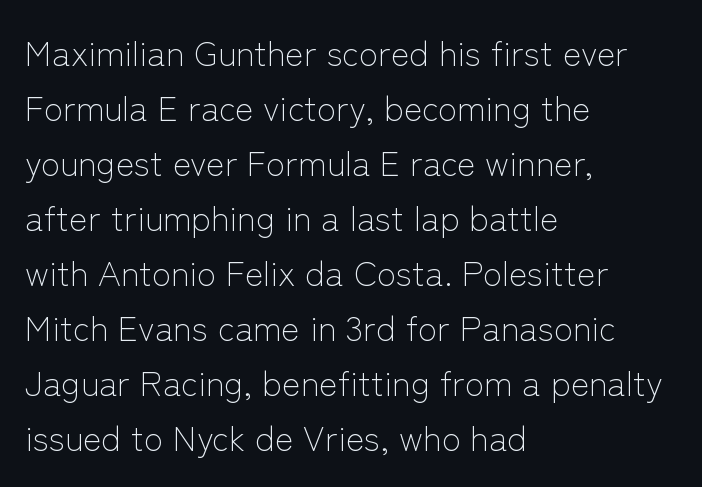
Q: Is the text bold? A: No.
Q: Is the text italic (slanted)? A: No, it is upright.
Q: Is the typeface a serif or a sans-serif typeface? A: Sans-serif.
Q: Is the text underlined? A: No.
Q: How is the paragraph aligned? A: Left-aligned.
Q: Is the spacing between letters normal or unusually wide? A: Normal.
Q: Is the spacing between lines tight, normal or loose? A: Normal.
Q: Width (condensed, normal, or wide)? A: Normal.
Q: Stroke contrast? A: Low.
Q: x-height? A: Medium.
Q: Monospaced? A: No.
